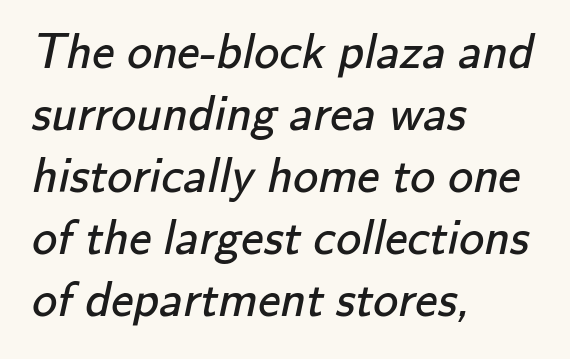
The image shows 50 px regular-weight sans-serif type; set left-aligned, line spacing 1.24x, normal letter spacing, not underlined; low stroke contrast and a small x-height.
